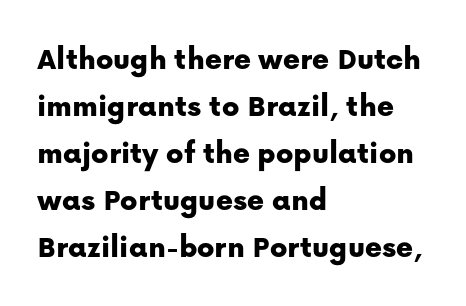
Q: Is the text italic (slanted)? A: No, it is upright.
Q: Is the typeface a serif or a sans-serif typeface? A: Sans-serif.
Q: Is the text underlined? A: No.
Q: How is the paragraph aligned? A: Left-aligned.
Q: Is the spacing between letters normal or unusually wide? A: Normal.
Q: Is the spacing between lines tight, normal or loose? A: Normal.
Q: Width (condensed, normal, or wide)? A: Normal.
Q: Stroke contrast? A: Low.
Q: x-height? A: Medium.
Q: Monospaced? A: No.
